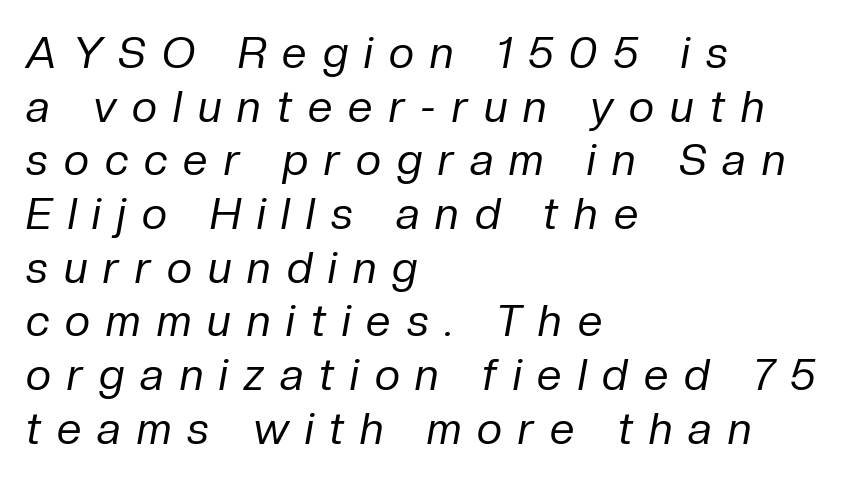
Words appear elongated and porous because spacing is wide. Stem width sits at or under what a default text font uses. This rendering uses left alignment, leaving the right contour irregular. Character widths vary here, with narrow letters taking less room than wide ones. Underline: absent.
